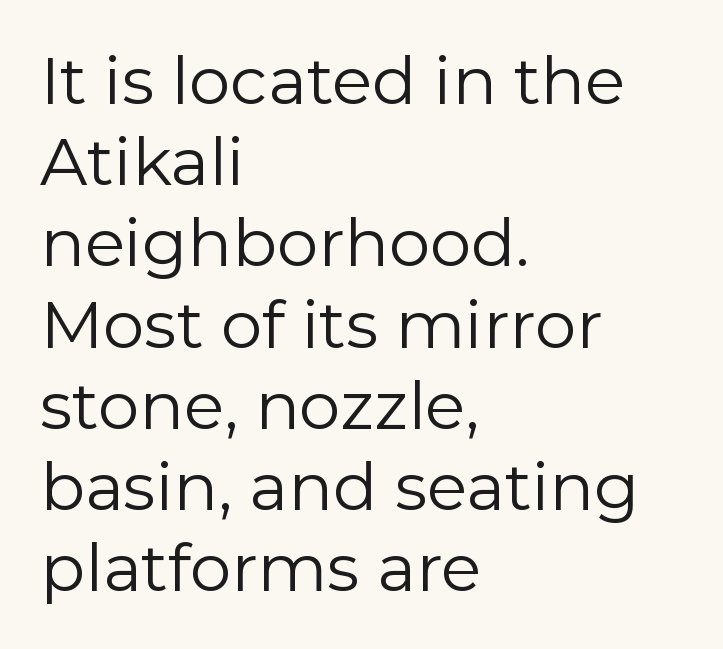
{"serif": "no", "italic": "no", "bold": "no", "weight": "regular", "width": "normal", "stroke_contrast": "low", "x_height": "medium", "monospaced": "no", "underline": "no", "align": "left", "line_spacing_ratio": 1.23, "letter_spacing": "normal", "letter_spacing_em": 0.0, "glyph_px": 66}
